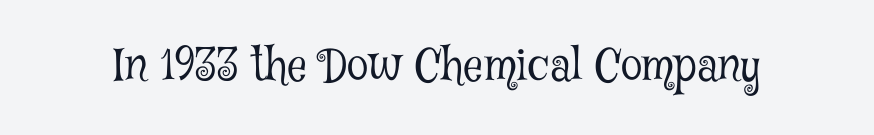
Q: Is the text bold? A: No.
Q: Is the text italic (slanted)? A: No, it is upright.
Q: Is the typeface a serif or a sans-serif typeface? A: Serif.
Q: Is the text underlined? A: No.
Q: Is the spacing between letters normal or unusually wide? A: Normal.
Q: Width (condensed, normal, or wide)? A: Condensed.
Q: Stroke contrast? A: Low.
Q: x-height? A: Medium.
Q: Monospaced? A: No.
